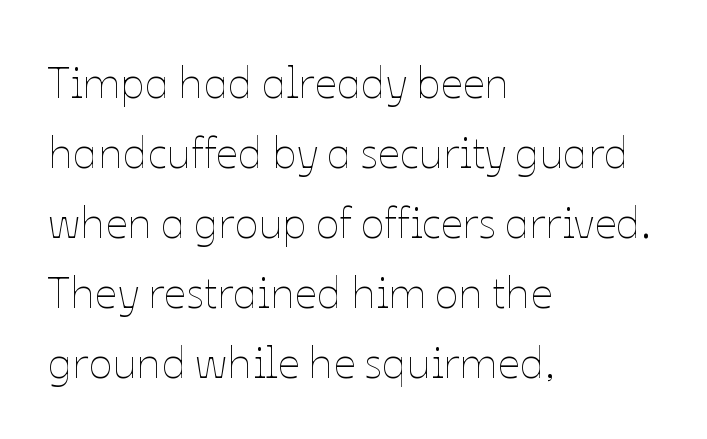
Compared with a typical body face, this is equally light or lighter still. Tall strokes in this sample are plumb rather than angled. Line beginnings align vertically; line endings do not. Character widths vary here, with narrow letters taking less room than wide ones.
